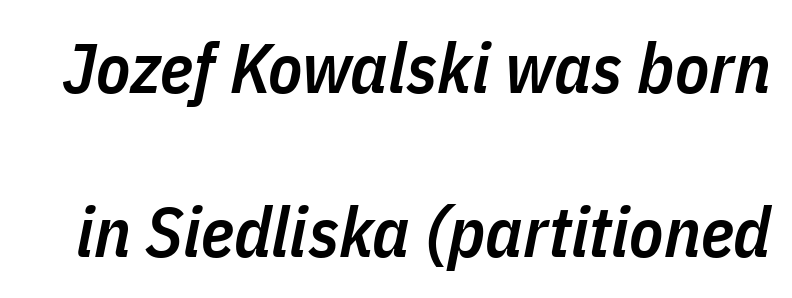
The image shows 70 px semibold, condensed type, italic (leaning right); set loose line spacing (2.34x), normal letter spacing, not underlined; low stroke contrast and a medium x-height.
